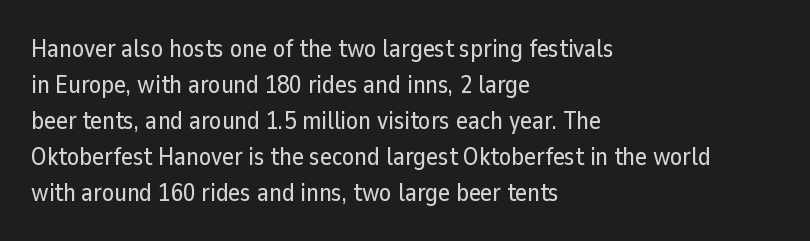
The image shows 25 px text type, upright; set left-aligned, normal line spacing (1.44x), normal letter spacing, not underlined.
